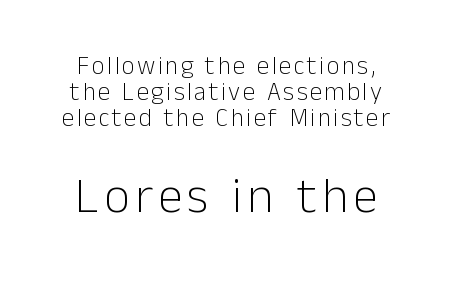
Q: Is the text bold? A: No.
Q: Is the text italic (slanted)? A: No, it is upright.
Q: Is the typeface a serif or a sans-serif typeface? A: Sans-serif.
Q: Is the text underlined? A: No.
Q: Is the spacing between lines tight, normal or loose? A: Tight.
Q: Which block of text is set in a larger size, the first (top) or the second (bottom)? A: The second (bottom) one.
Q: Width (condensed, normal, or wide)? A: Normal.
Q: Stroke contrast? A: Low.
Q: x-height? A: Medium.
Q: Monospaced? A: No.
